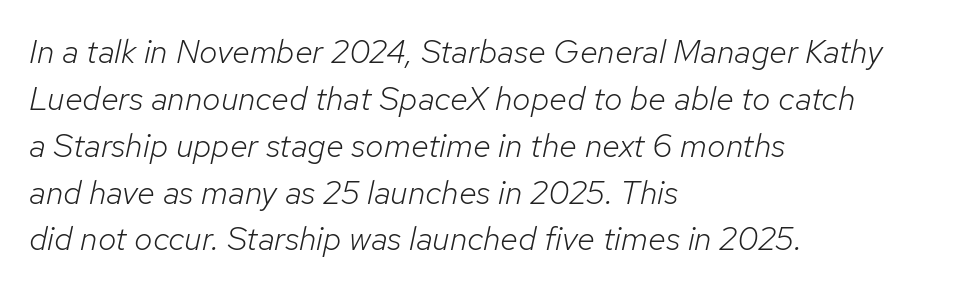
Rendered with sloped, italic letterforms. The passage shown has conventional tracking throughout. Descenders are the only things crossing below the line. The typeface has the unassuming heft of standard copy or less. These lines are rendered in a variable-pitch font. What's the leading like? Ordinary, nothing unusual.
